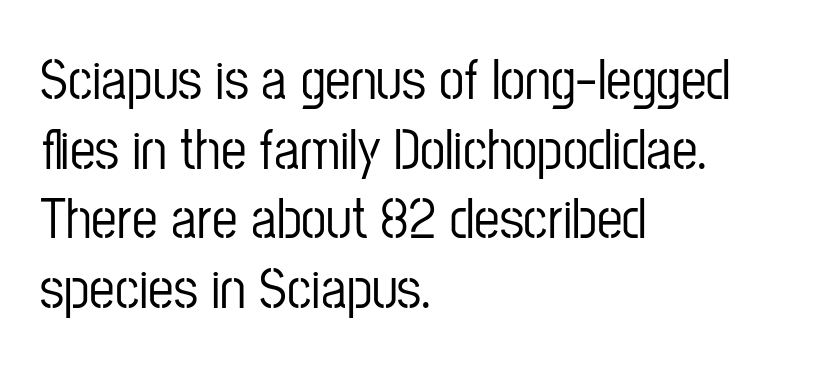
{"serif": "no", "italic": "no", "width": "condensed", "stroke_contrast": "low", "x_height": "medium", "monospaced": "no", "underline": "no", "align": "left", "line_spacing_ratio": 1.22, "letter_spacing": "normal", "letter_spacing_em": 0.0, "glyph_px": 57}
